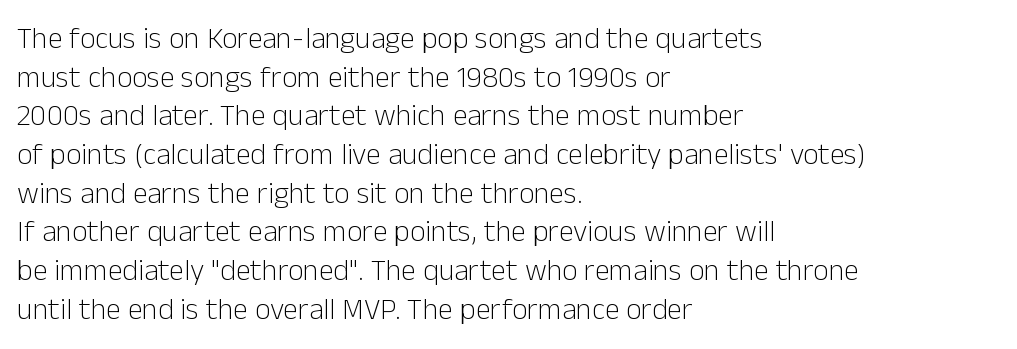
Q: Is the text bold? A: No.
Q: Is the text italic (slanted)? A: No, it is upright.
Q: Is the typeface a serif or a sans-serif typeface? A: Sans-serif.
Q: Is the text underlined? A: No.
Q: How is the paragraph aligned? A: Left-aligned.
Q: Is the spacing between letters normal or unusually wide? A: Normal.
Q: Is the spacing between lines tight, normal or loose? A: Normal.
Q: Width (condensed, normal, or wide)? A: Normal.
Q: Stroke contrast? A: Low.
Q: x-height? A: Medium.
Q: Monospaced? A: No.
